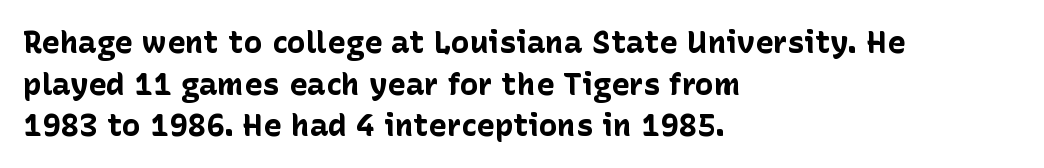
The image shows 31 px bold sans-serif type, upright; set left-aligned, normal line spacing (1.34x), normal letter spacing, not underlined; low stroke contrast and a medium x-height.
